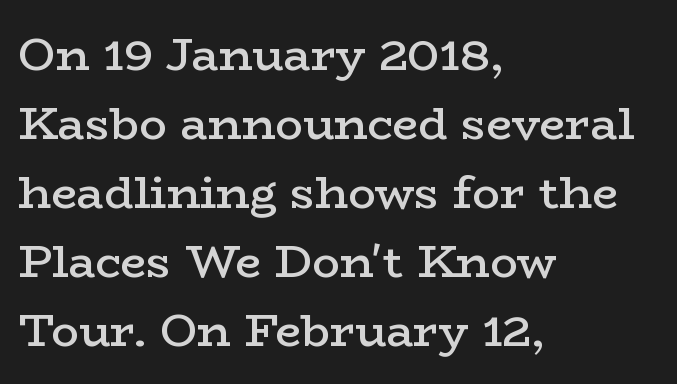
{"serif": "yes", "italic": "no", "bold": "semi", "weight": "semibold", "width": "wide", "stroke_contrast": "low", "x_height": "medium", "monospaced": "no", "underline": "no", "align": "left", "line_spacing": "normal", "line_spacing_ratio": 1.5, "letter_spacing": "normal", "letter_spacing_em": 0.0, "glyph_px": 46}
